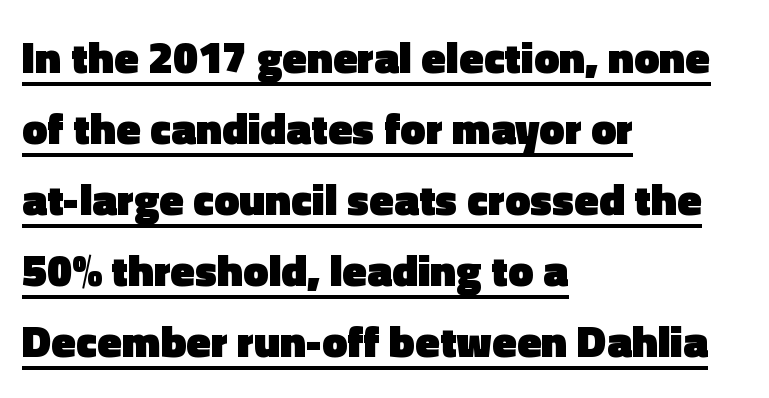
Q: Is the text bold? A: Yes.
Q: Is the text italic (slanted)? A: No, it is upright.
Q: Is the typeface a serif or a sans-serif typeface? A: Sans-serif.
Q: Is the text underlined? A: Yes.
Q: How is the paragraph aligned? A: Left-aligned.
Q: Is the spacing between letters normal or unusually wide? A: Normal.
Q: Is the spacing between lines tight, normal or loose? A: Normal.
Q: Width (condensed, normal, or wide)? A: Normal.
Q: x-height? A: Medium.
Q: Monospaced? A: No.
